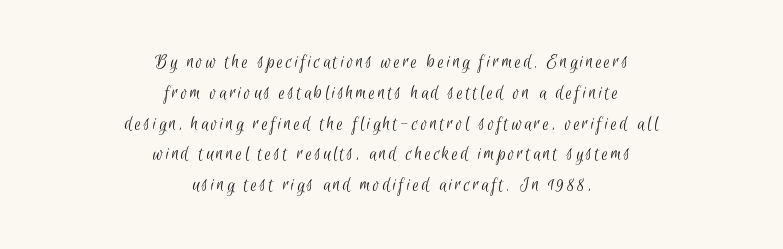
No word sits above an underline. A light-to-regular cut is what we see here. The rendering uses a moderate line-height, typical for paragraphs. The typesetter chose a symmetrical, centered arrangement here.
